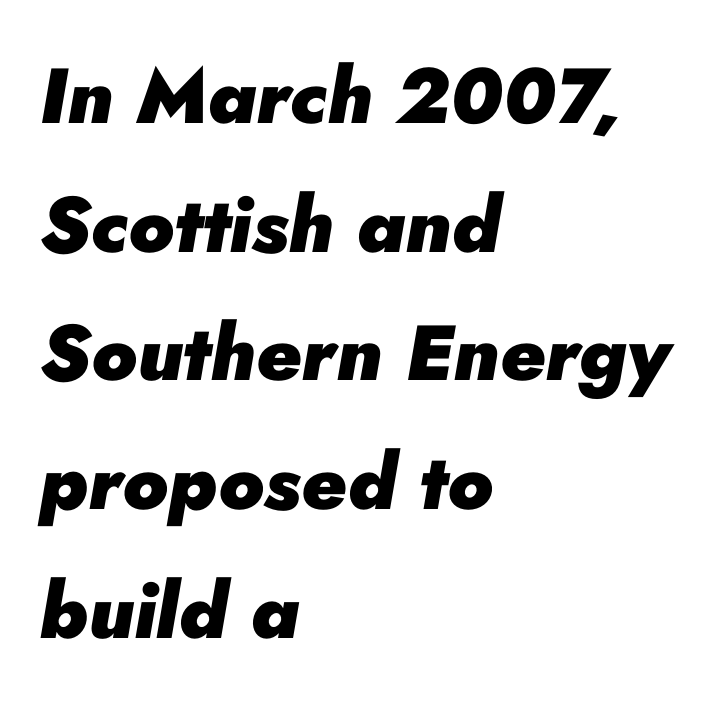
The image shows 78 px heavy type, italic (leaning right); set left-aligned, normal line spacing (1.65x), normal letter spacing, not underlined; low stroke contrast and a small x-height.
